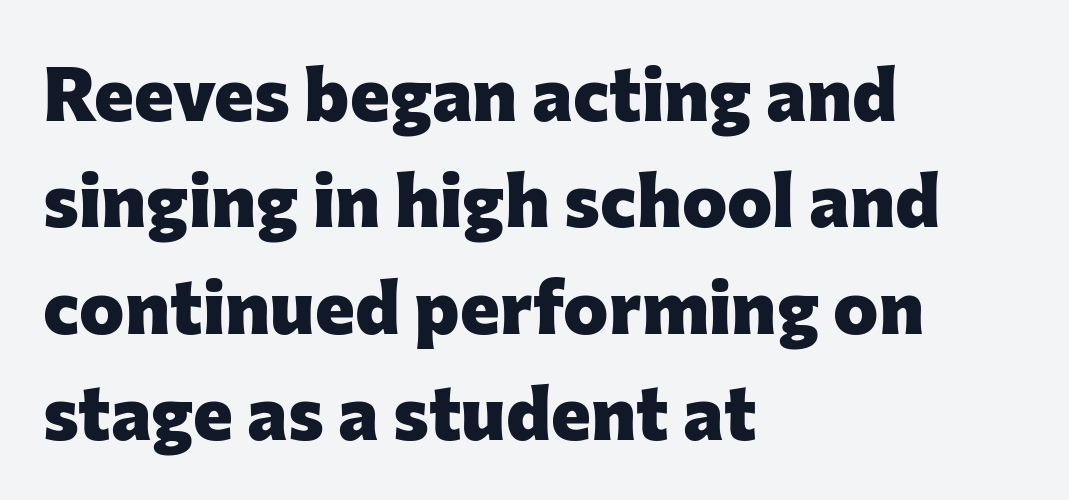
{"serif": "no", "italic": "no", "bold": "yes", "weight": "heavy", "width": "normal", "stroke_contrast": "low", "x_height": "medium", "monospaced": "no", "underline": "no", "align": "left", "line_spacing": "normal", "line_spacing_ratio": 1.4, "letter_spacing": "normal", "letter_spacing_em": 0.0, "glyph_px": 76}
